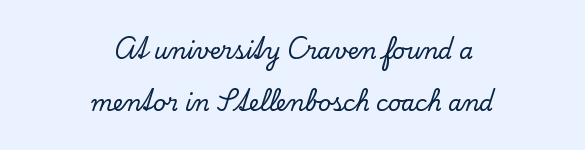
The image shows 22 px text type; set centered, loose line spacing (2.38x), normal letter spacing, not underlined.
